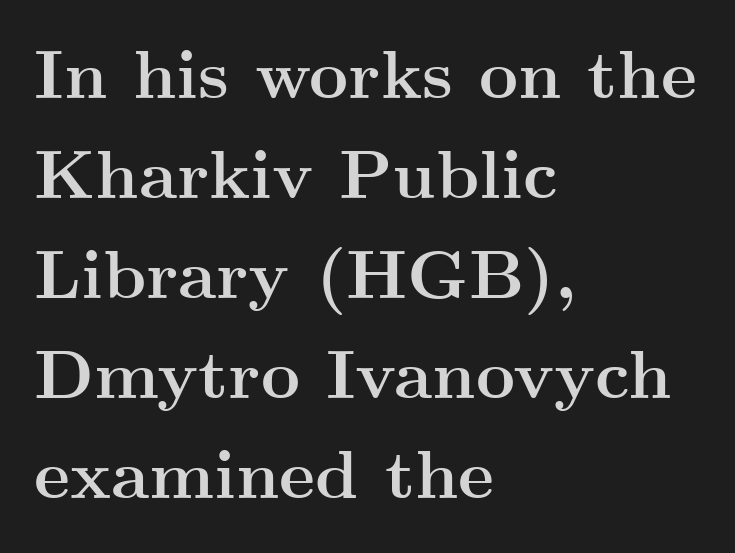
{"serif": "yes", "italic": "no", "bold": "yes", "weight": "semibold", "width": "wide", "stroke_contrast": "medium", "x_height": "small", "monospaced": "no", "underline": "no", "align": "left", "line_spacing": "normal", "line_spacing_ratio": 1.47, "letter_spacing": "normal", "letter_spacing_em": 0.0, "glyph_px": 68}
